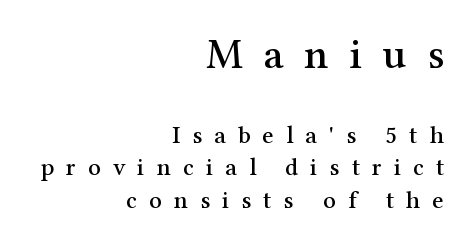
The image shows 43 px serif type, upright; set right-aligned, normal line spacing (1.31x), unusually wide letter spacing (+0.48 em), not underlined; the first (top) block is 1.72x larger; medium stroke contrast and a medium x-height.
